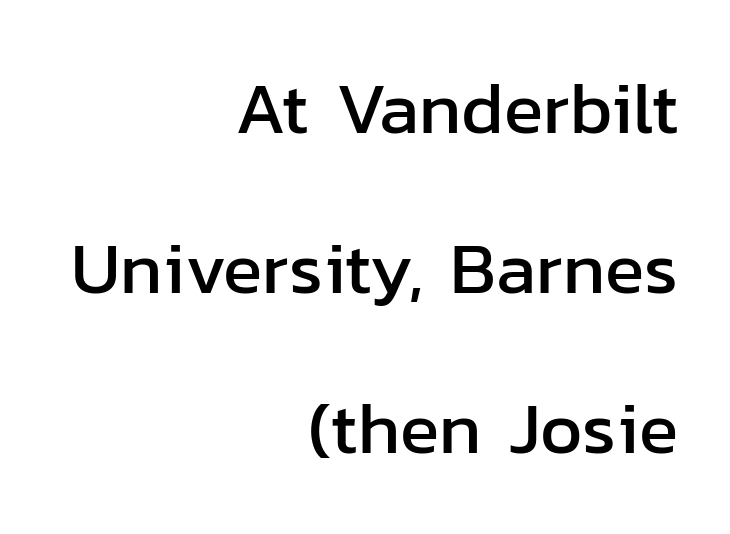
The image shows 73 px sans-serif type, upright; set right-aligned, loose line spacing (2.19x), normal letter spacing, not underlined; low stroke contrast and a medium x-height.
